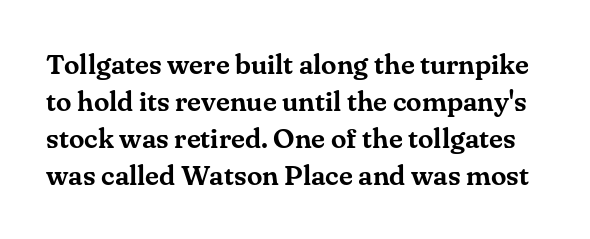
{"serif": "yes", "italic": "no", "width": "normal", "stroke_contrast": "medium", "x_height": "small", "monospaced": "no", "underline": "no", "line_spacing": "normal", "line_spacing_ratio": 1.32, "letter_spacing": "normal", "letter_spacing_em": 0.0, "glyph_px": 28}
